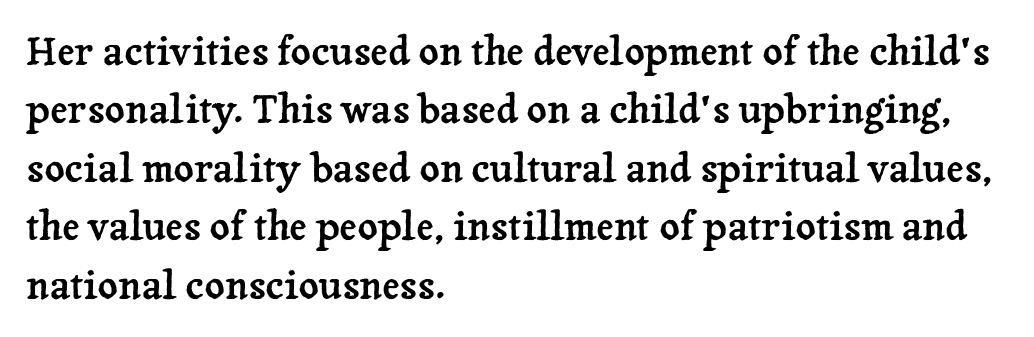
Q: Is the text italic (slanted)? A: No, it is upright.
Q: Is the typeface a serif or a sans-serif typeface? A: Serif.
Q: Is the text underlined? A: No.
Q: How is the paragraph aligned? A: Left-aligned.
Q: Is the spacing between letters normal or unusually wide? A: Normal.
Q: Is the spacing between lines tight, normal or loose? A: Normal.
Q: Width (condensed, normal, or wide)? A: Normal.
Q: Stroke contrast? A: Low.
Q: x-height? A: Medium.
Q: Monospaced? A: No.
